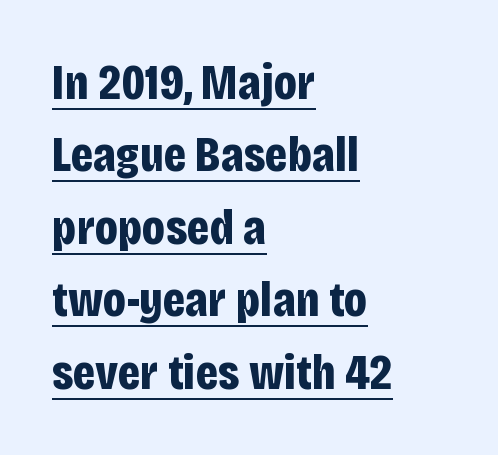
{"serif": "no", "italic": "no", "bold": "yes", "weight": "bold", "width": "condensed", "stroke_contrast": "low", "x_height": "large", "monospaced": "no", "underline": "yes", "align": "left", "line_spacing": "normal", "line_spacing_ratio": 1.45, "letter_spacing": "normal", "letter_spacing_em": 0.0, "glyph_px": 50}
